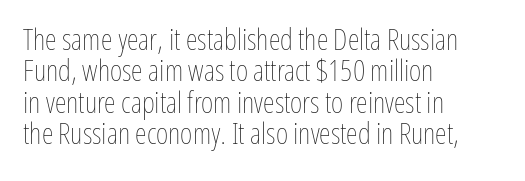
Each word holds together tightly as a unit, with standard inter-letter gaps. The strokes carry an ordinary text weight at most. Do the characters align in a grid? No, the font is proportional. The zone under the glyphs is completely vacant.
